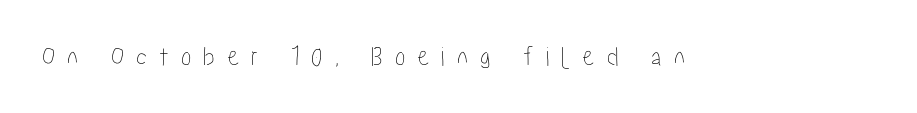
{"italic": "no", "width": "condensed", "stroke_contrast": "low", "x_height": "medium", "monospaced": "no", "underline": "no", "letter_spacing": "wide", "letter_spacing_em": 0.42, "glyph_px": 28}
